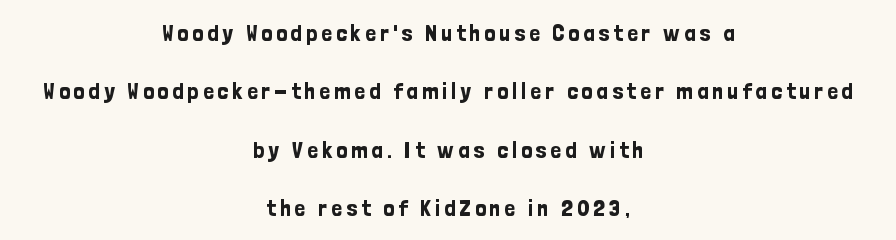
{"italic": "no", "underline": "no", "align": "center", "line_spacing": "loose", "line_spacing_ratio": 2.43, "glyph_px": 24}
